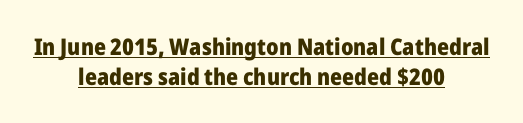
{"italic": "no", "bold": "yes", "underline": "yes", "align": "center", "line_spacing": "normal", "line_spacing_ratio": 1.31, "letter_spacing": "normal", "letter_spacing_em": 0.0, "glyph_px": 23}
